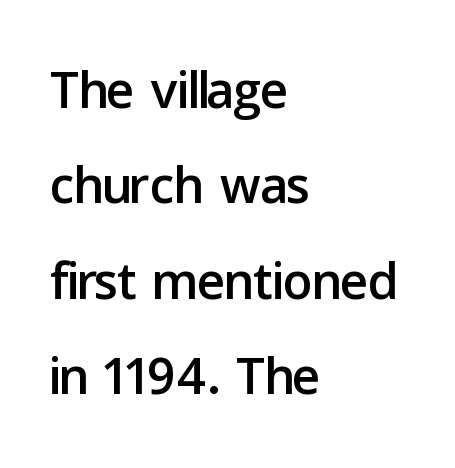
{"serif": "no", "italic": "no", "width": "normal", "stroke_contrast": "low", "x_height": "medium", "monospaced": "no", "underline": "no", "align": "left", "line_spacing": "normal", "line_spacing_ratio": 1.29, "letter_spacing": "normal", "letter_spacing_em": 0.0, "glyph_px": 74}
